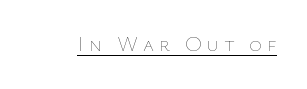
Q: Is the text bold? A: No.
Q: Is the text italic (slanted)? A: No, it is upright.
Q: Is the text underlined? A: Yes.
Q: Is the spacing between letters normal or unusually wide? A: Unusually wide.
